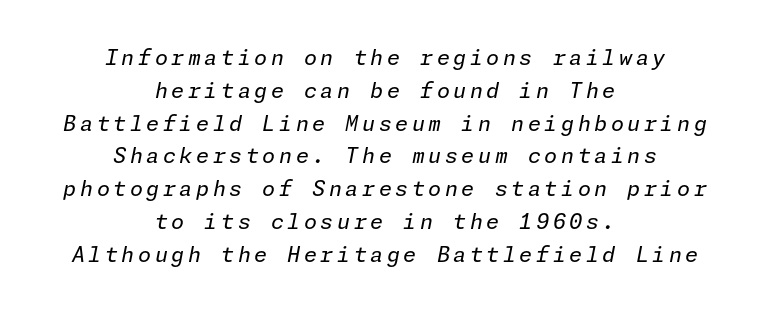
The image shows 21 px text type, italic (leaning right); set centered, normal line spacing (1.56x), not underlined.
